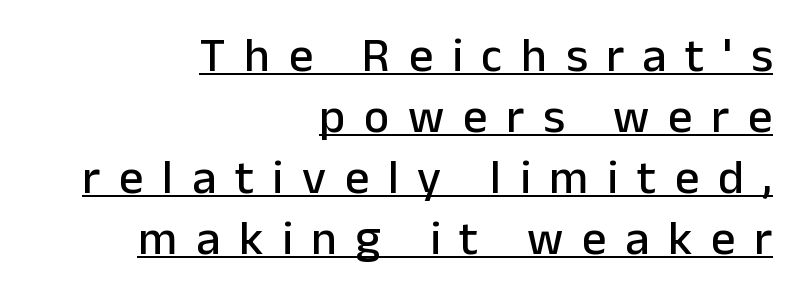
Q: Is the text italic (slanted)? A: No, it is upright.
Q: Is the typeface a serif or a sans-serif typeface? A: Sans-serif.
Q: Is the text underlined? A: Yes.
Q: How is the paragraph aligned? A: Right-aligned.
Q: Is the spacing between letters normal or unusually wide? A: Unusually wide.
Q: Is the spacing between lines tight, normal or loose? A: Normal.
Q: Width (condensed, normal, or wide)? A: Normal.
Q: Stroke contrast? A: Low.
Q: x-height? A: Medium.
Q: Monospaced? A: No.
